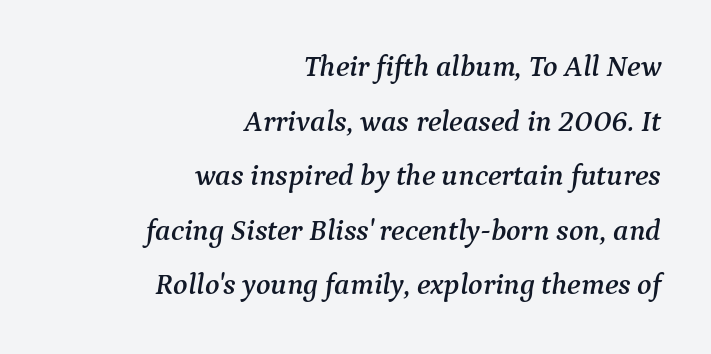
{"serif": "yes", "italic": "yes", "lean": "right", "slant_degrees": 9, "width": "normal", "stroke_contrast": "medium", "x_height": "medium", "monospaced": "no", "underline": "no", "align": "right", "line_spacing_ratio": 1.82, "letter_spacing": "normal", "letter_spacing_em": 0.0, "glyph_px": 30}
